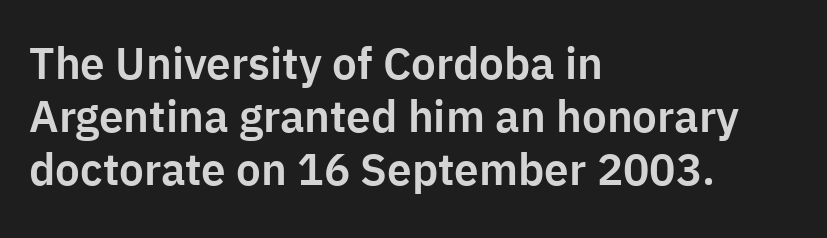
{"serif": "no", "italic": "no", "width": "normal", "stroke_contrast": "low", "x_height": "medium", "monospaced": "no", "underline": "no", "align": "left", "line_spacing_ratio": 1.2, "letter_spacing": "normal", "letter_spacing_em": 0.0, "glyph_px": 44}
